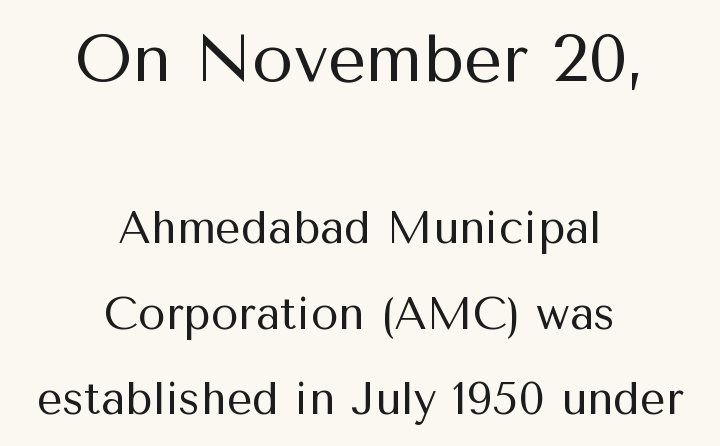
{"serif": "no", "italic": "no", "bold": "no", "weight": "regular", "width": "normal", "stroke_contrast": "medium", "x_height": "medium", "monospaced": "no", "underline": "no", "align": "center", "line_spacing": "loose", "line_spacing_ratio": 1.91, "letter_spacing": "normal", "letter_spacing_em": 0.0, "larger_block": "first", "size_ratio": 1.49, "glyph_px": 67}
